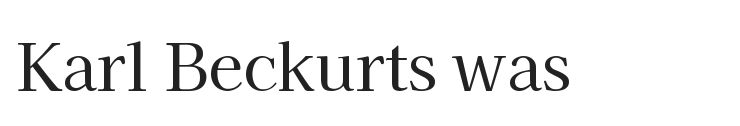
Type style note: has serifs. Think of a printed novel: that variable character pitch is what you see here. The space beneath each line is pristine and unruled. These lines were composed using upright roman letters. The letters sit at their default tracking, neither squeezed nor spread. Stroke thickness stays within the range of a standard reading face or lighter.
